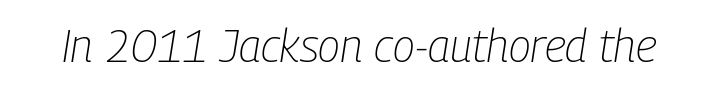
Type without underlining. Default kerning and tracking; the words read as compact shapes. The letters are slanted; this is an italic face. This sample has the flowing, uneven cadence of proportional lettering. No extra ink here — the face is not bold.
